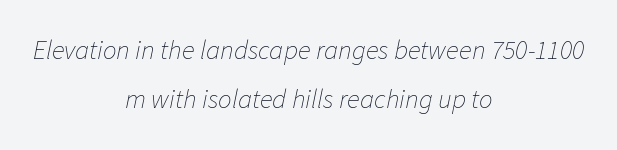
Q: Is the text bold? A: No.
Q: Is the text italic (slanted)? A: Yes, it leans right by about 11 degrees.
Q: Is the text underlined? A: No.
Q: How is the paragraph aligned? A: Centered.
Q: Is the spacing between letters normal or unusually wide? A: Normal.
